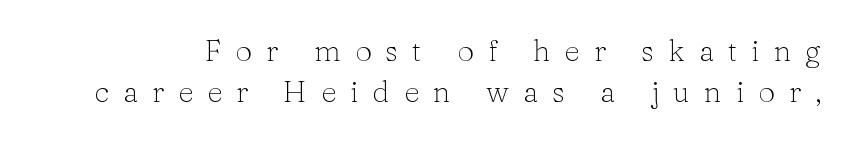
{"serif": "yes", "italic": "no", "bold": "no", "weight": "light", "width": "normal", "stroke_contrast": "low", "x_height": "medium", "monospaced": "no", "underline": "no", "line_spacing": "normal", "line_spacing_ratio": 1.38, "letter_spacing": "wide", "letter_spacing_em": 0.47, "glyph_px": 30}
